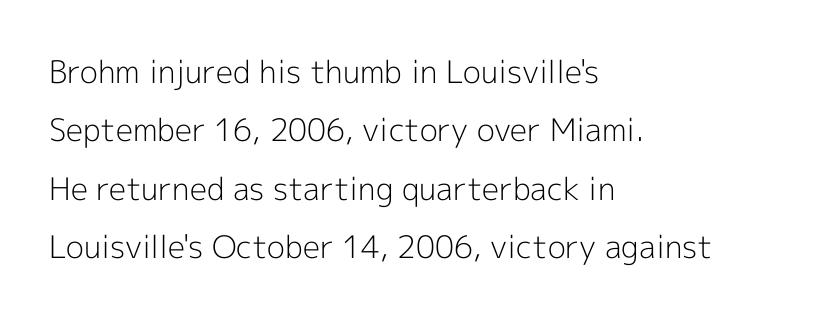
The strip under each line holds only bare page. Italic: no, the glyphs are upright roman. To sum up the face: it is a sans, with no serifs. Observe the ordinary spacing: letters are neighbours, not strangers.
